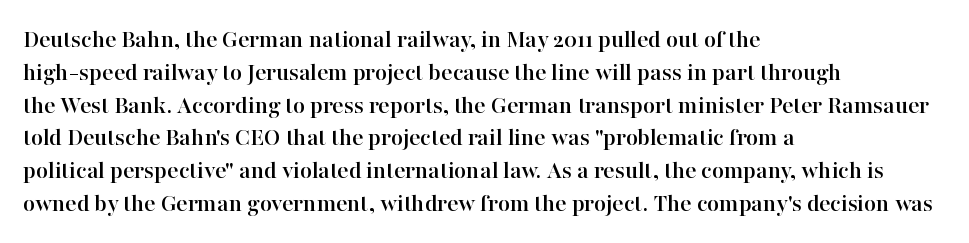
The image shows 26 px text type, upright; set left-aligned, normal line spacing (1.26x), normal letter spacing, not underlined.
